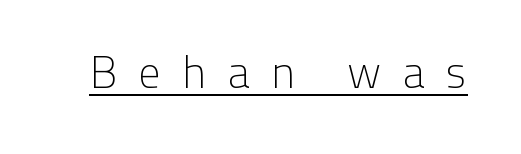
Q: Is the text bold? A: No.
Q: Is the text italic (slanted)? A: No, it is upright.
Q: Is the typeface a serif or a sans-serif typeface? A: Sans-serif.
Q: Is the text underlined? A: Yes.
Q: Is the spacing between letters normal or unusually wide? A: Unusually wide.
Q: Width (condensed, normal, or wide)? A: Normal.
Q: Stroke contrast? A: Low.
Q: x-height? A: Medium.
Q: Monospaced? A: No.
